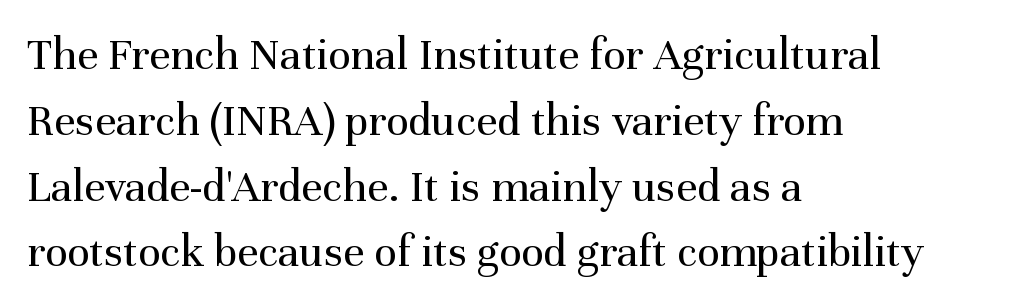
{"serif": "yes", "italic": "no", "bold": "no", "weight": "regular", "width": "normal", "stroke_contrast": "medium", "x_height": "medium", "monospaced": "no", "underline": "no", "align": "left", "line_spacing": "normal", "line_spacing_ratio": 1.4, "letter_spacing": "normal", "letter_spacing_em": 0.0, "glyph_px": 47}
